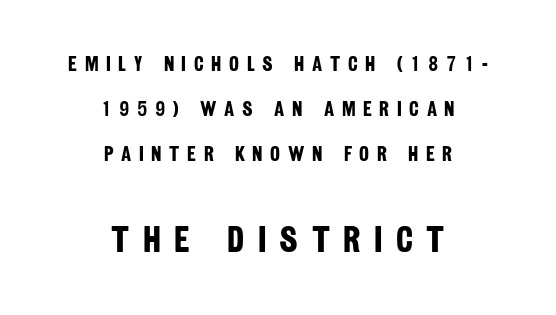
Q: Is the text bold? A: Yes.
Q: Is the typeface a serif or a sans-serif typeface? A: Sans-serif.
Q: Is the text underlined? A: No.
Q: How is the paragraph aligned? A: Centered.
Q: Is the spacing between letters normal or unusually wide? A: Unusually wide.
Q: Is the spacing between lines tight, normal or loose? A: Loose.
Q: Which block of text is set in a larger size, the first (top) or the second (bottom)? A: The second (bottom) one.
Q: Width (condensed, normal, or wide)? A: Condensed.
Q: Stroke contrast? A: Low.
Q: x-height? A: Large.
Q: Monospaced? A: No.
